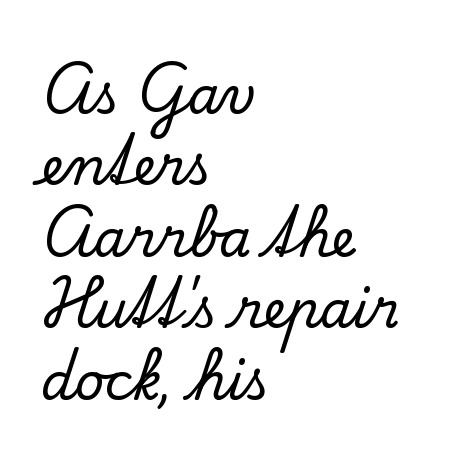
The line-height multiplier appears to be the usual default. Any mark beneath the type? The region is blank. Is this a sans? No — the strokes have serifs. The letterforms sit shoulder to shoulder at normal distance. Each line starts at the same left margin while the right side varies.
